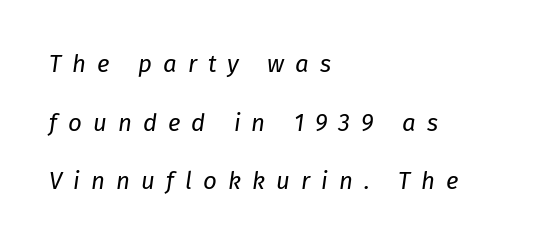
Q: Is the text bold? A: No.
Q: Is the text italic (slanted)? A: Yes, it leans right by about 8 degrees.
Q: Is the text underlined? A: No.
Q: How is the paragraph aligned? A: Left-aligned.
Q: Is the spacing between letters normal or unusually wide? A: Unusually wide.
Q: Is the spacing between lines tight, normal or loose? A: Loose.
